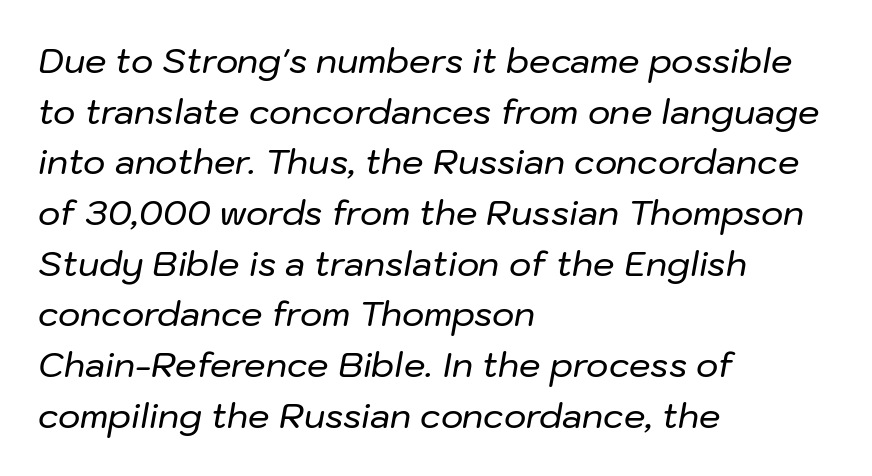
Q: Is the text italic (slanted)? A: Yes, it leans right by about 10 degrees.
Q: Is the text underlined? A: No.
Q: How is the paragraph aligned? A: Left-aligned.
Q: Is the spacing between letters normal or unusually wide? A: Normal.
Q: Is the spacing between lines tight, normal or loose? A: Normal.
Q: Width (condensed, normal, or wide)? A: Normal.
Q: Stroke contrast? A: Low.
Q: x-height? A: Medium.
Q: Monospaced? A: No.
